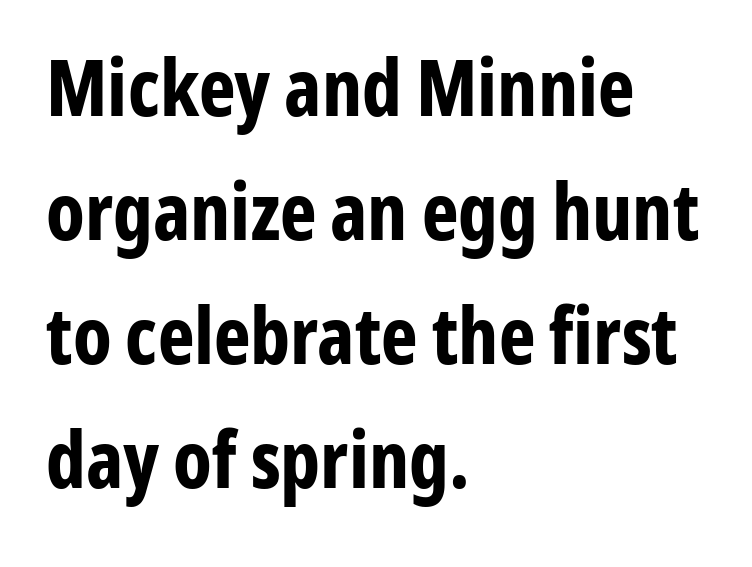
{"serif": "no", "italic": "no", "bold": "yes", "weight": "bold", "width": "condensed", "stroke_contrast": "low", "x_height": "medium", "monospaced": "no", "underline": "no", "align": "left", "line_spacing": "normal", "line_spacing_ratio": 1.59, "letter_spacing": "normal", "letter_spacing_em": 0.0, "glyph_px": 78}
